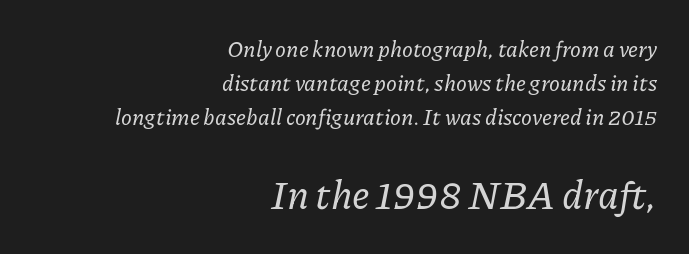
The image shows 39 px serif type, italic (leaning right); set right-aligned, normal line spacing (1.54x), normal letter spacing, not underlined; the second (bottom) block is 1.77x larger; low stroke contrast and a medium x-height.
